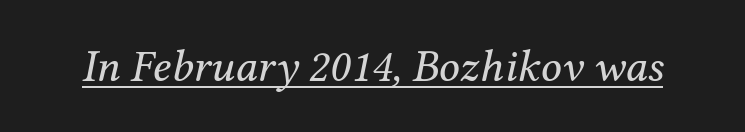
{"serif": "yes", "italic": "yes", "lean": "right", "slant_degrees": 12, "bold": "no", "weight": "regular", "width": "normal", "stroke_contrast": "medium", "x_height": "medium", "monospaced": "no", "underline": "yes", "letter_spacing": "normal", "letter_spacing_em": 0.0, "glyph_px": 46}
